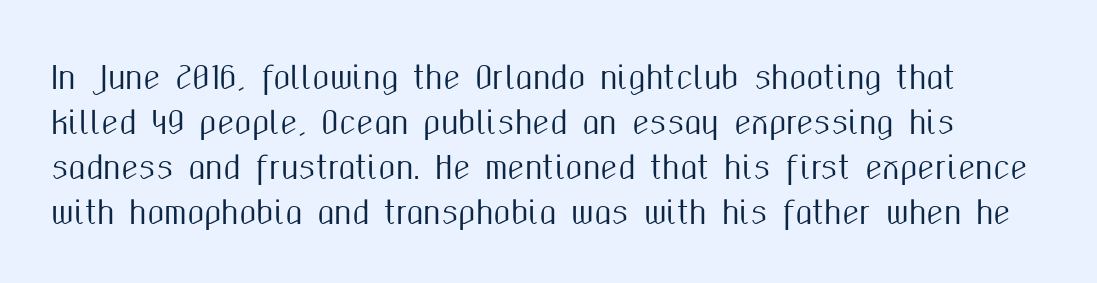
{"serif": "no", "italic": "no", "width": "condensed", "stroke_contrast": "medium", "x_height": "medium", "monospaced": "no", "underline": "no", "line_spacing": "normal", "line_spacing_ratio": 1.45, "letter_spacing": "normal", "letter_spacing_em": 0.0, "glyph_px": 31}
